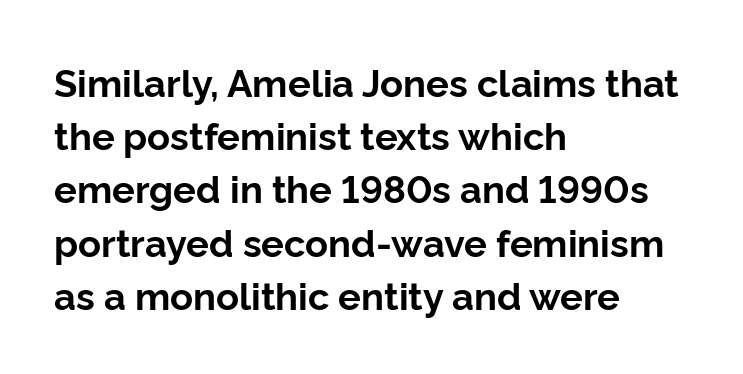
Q: Is the text bold? A: Yes.
Q: Is the text italic (slanted)? A: No, it is upright.
Q: Is the typeface a serif or a sans-serif typeface? A: Sans-serif.
Q: Is the text underlined? A: No.
Q: How is the paragraph aligned? A: Left-aligned.
Q: Is the spacing between letters normal or unusually wide? A: Normal.
Q: Is the spacing between lines tight, normal or loose? A: Normal.
Q: Width (condensed, normal, or wide)? A: Normal.
Q: Stroke contrast? A: Low.
Q: x-height? A: Medium.
Q: Monospaced? A: No.
